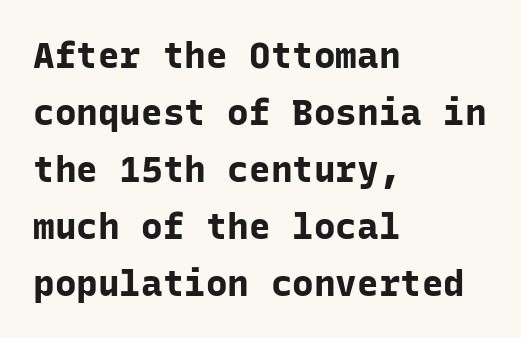
Q: Is the text bold? A: Yes.
Q: Is the text italic (slanted)? A: No, it is upright.
Q: Is the typeface a serif or a sans-serif typeface? A: Sans-serif.
Q: Is the text underlined? A: No.
Q: How is the paragraph aligned? A: Left-aligned.
Q: Is the spacing between letters normal or unusually wide? A: Normal.
Q: Is the spacing between lines tight, normal or loose? A: Normal.
Q: Width (condensed, normal, or wide)? A: Normal.
Q: Stroke contrast? A: Low.
Q: x-height? A: Medium.
Q: Monospaced? A: Yes.
